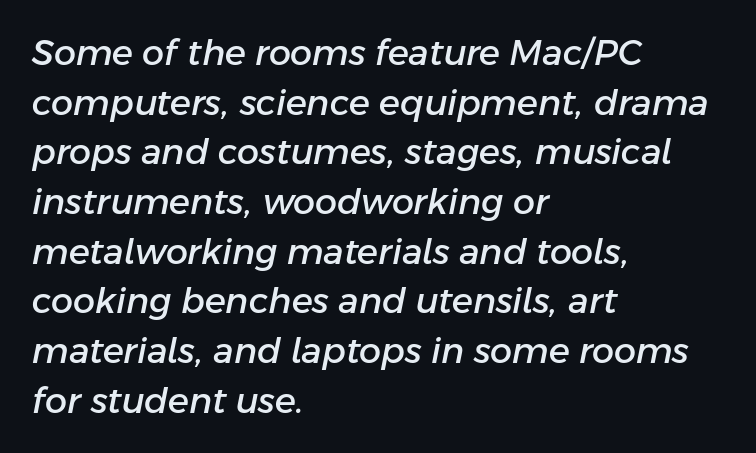
The image shows 35 px text type, italic (leaning right); set left-aligned, normal line spacing (1.42x), normal letter spacing, not underlined; low stroke contrast and a medium x-height.
